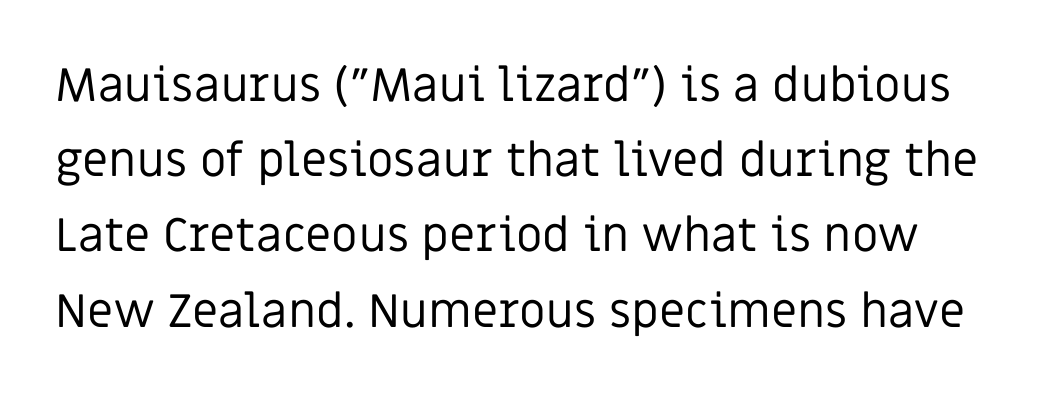
The image shows 47 px regular-weight sans-serif type, upright; set normal line spacing (1.6x), normal letter spacing, not underlined; low stroke contrast and a large x-height.
